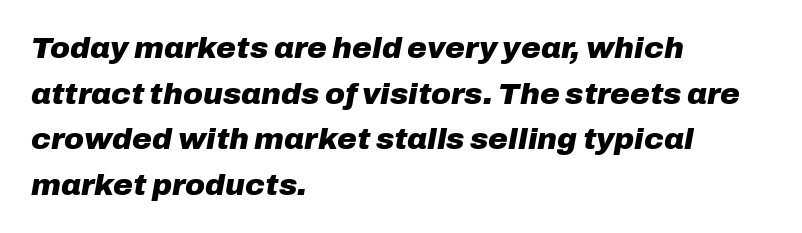
Q: Is the text bold? A: Yes.
Q: Is the text italic (slanted)? A: Yes, it leans right by about 10 degrees.
Q: Is the text underlined? A: No.
Q: How is the paragraph aligned? A: Left-aligned.
Q: Is the spacing between letters normal or unusually wide? A: Normal.
Q: Is the spacing between lines tight, normal or loose? A: Normal.
Q: Width (condensed, normal, or wide)? A: Normal.
Q: Stroke contrast? A: Low.
Q: x-height? A: Medium.
Q: Monospaced? A: No.
